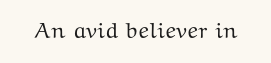
Tall strokes in this sample are plumb rather than angled. Short note: letters normally spaced. Lines of text with bare space underneath.
